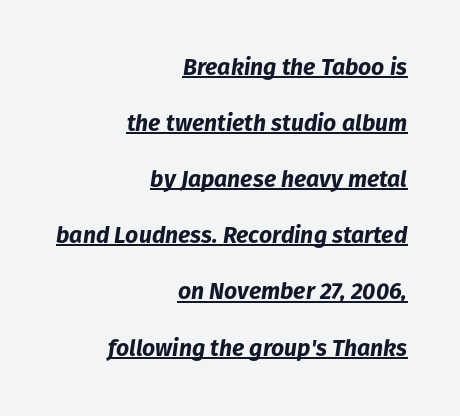
{"italic": "yes", "lean": "right", "slant_degrees": 8, "bold": "yes", "underline": "yes", "align": "right", "line_spacing": "loose", "line_spacing_ratio": 2.44, "letter_spacing": "normal", "letter_spacing_em": 0.0, "glyph_px": 23}
